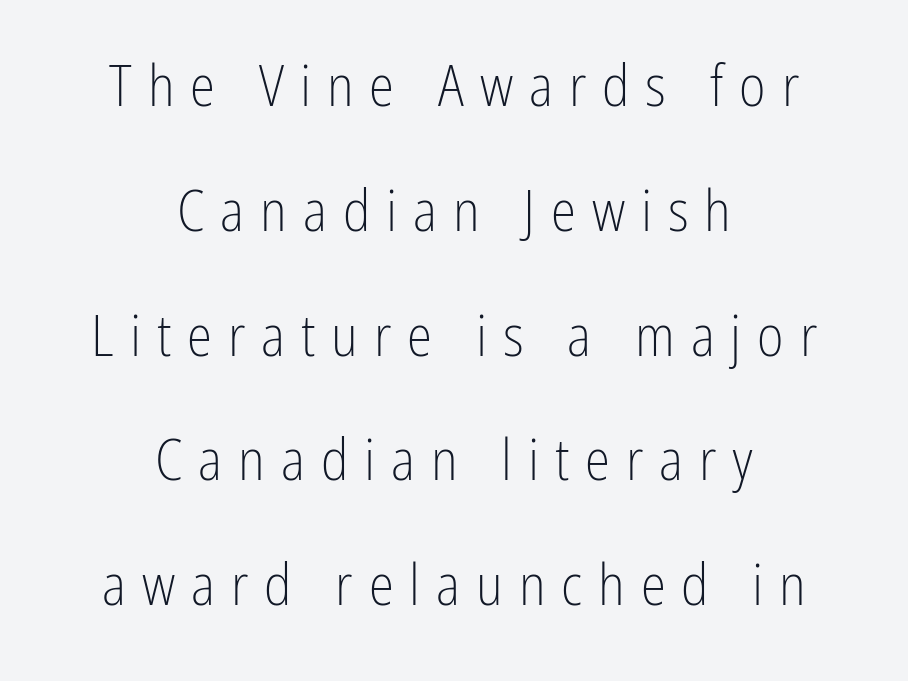
The image shows 57 px light, condensed sans-serif type, upright; set centered, loose line spacing (2.19x), unusually wide letter spacing (+0.28 em), not underlined; low stroke contrast and a medium x-height.
